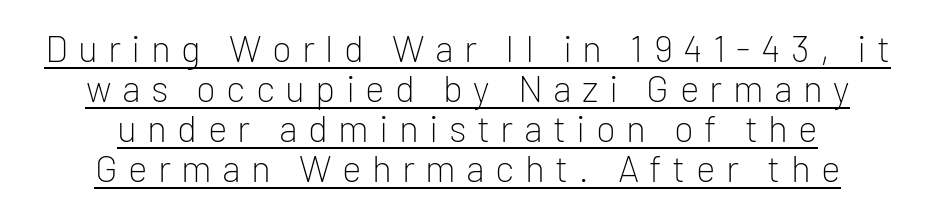
{"serif": "no", "italic": "no", "bold": "no", "weight": "light", "width": "normal", "stroke_contrast": "low", "x_height": "medium", "monospaced": "no", "underline": "yes", "align": "center", "line_spacing": "tight", "line_spacing_ratio": 1.08, "letter_spacing": "wide", "letter_spacing_em": 0.28, "glyph_px": 37}
